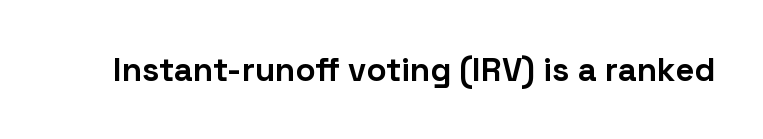
The image shows 33 px bold sans-serif type, upright; set normal letter spacing, not underlined; low stroke contrast and a medium x-height.
